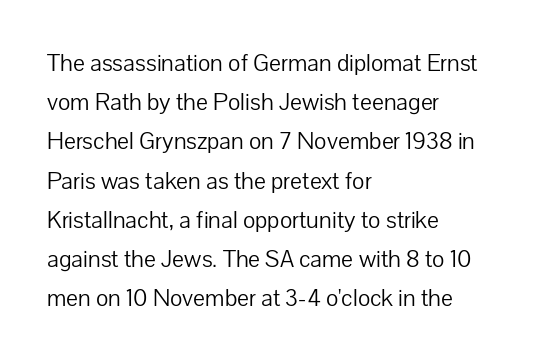
Is this a heavy cut? Hardly; it is regular or lighter. In CSS terms this would be text-align: left. Words appear dense and cohesive because spacing is normal. The gap between lines stays unmarked. Reading down the column, the eye jumps a familiar distance to each next line. This is roman type, the default non-slanted kind.
